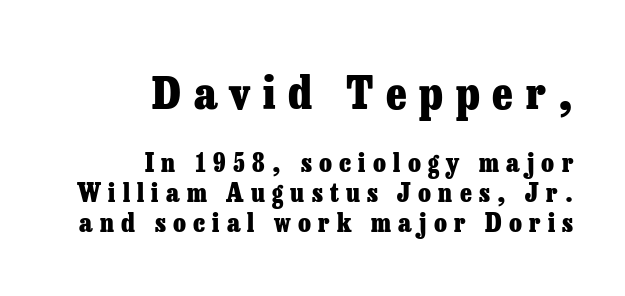
The lettering stays uniformly vertical, giving the passage a roman look. The rendering inserts visible extra space after every character. Notice how the passage keeps a crisp vertical edge on the right only. Character widths vary here, with narrow letters taking less room than wide ones. Notice how descenders almost collide with the ascenders below — that's tight leading.
